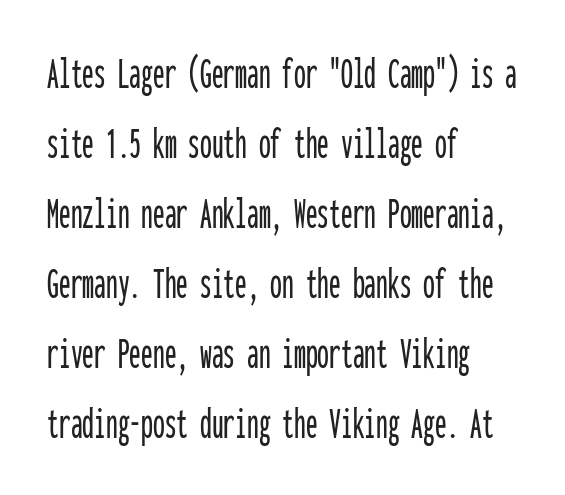
Q: Is the text italic (slanted)? A: No, it is upright.
Q: Is the typeface a serif or a sans-serif typeface? A: Sans-serif.
Q: Is the text underlined? A: No.
Q: How is the paragraph aligned? A: Left-aligned.
Q: Is the spacing between letters normal or unusually wide? A: Normal.
Q: Is the spacing between lines tight, normal or loose? A: Normal.
Q: Width (condensed, normal, or wide)? A: Condensed.
Q: Stroke contrast? A: Low.
Q: x-height? A: Medium.
Q: Monospaced? A: Yes.
